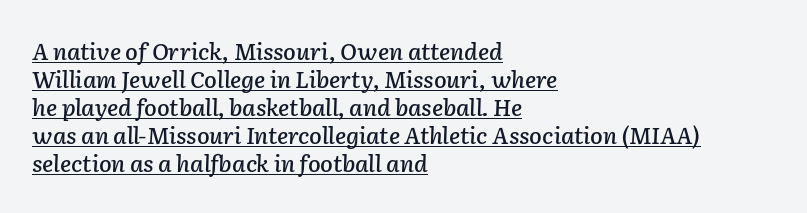
The paragraph has a hard left edge and a soft right edge. Posture: slanted. Words appear dense and cohesive because spacing is normal. The specimen includes a rule beneath the text block's lines.
